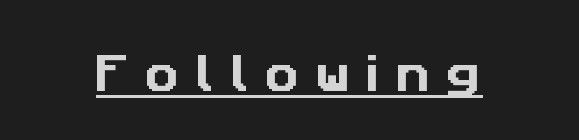
Somebody hit Ctrl+U on this one — the words are underlined. You could not count columns in this text — the font is proportionally spaced. Compared with typical body copy, the letter spacing here is much looser. The characters display no serif detailing; their extremities are plain.
